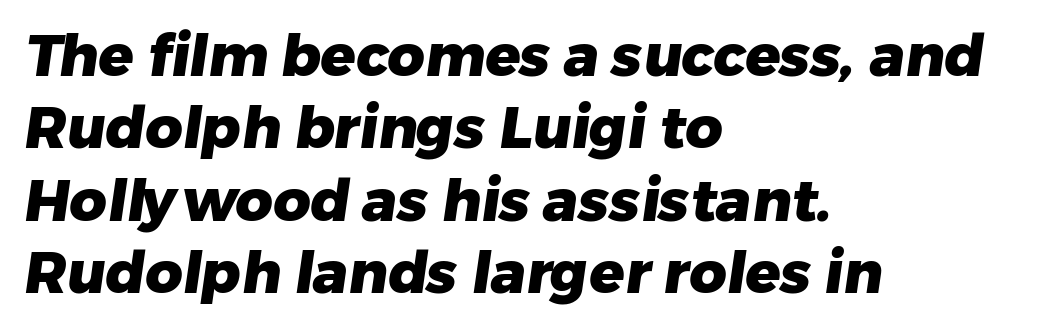
The image shows 58 px heavy sans-serif type; set left-aligned, normal line spacing (1.25x), normal letter spacing, not underlined; low stroke contrast and a medium x-height.
